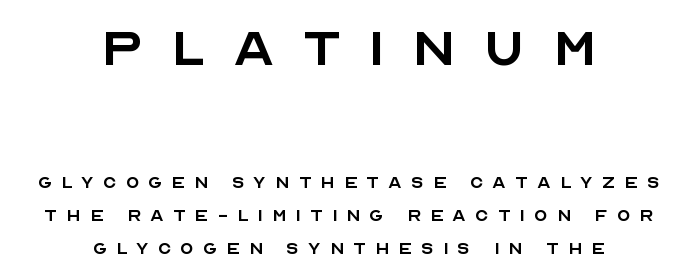
The image shows 67 px regular-weight sans-serif type, upright; set centered, normal line spacing (1.5x), unusually wide letter spacing (+0.41 em), not underlined; the first (top) block is 3.05x larger; a large x-height.
